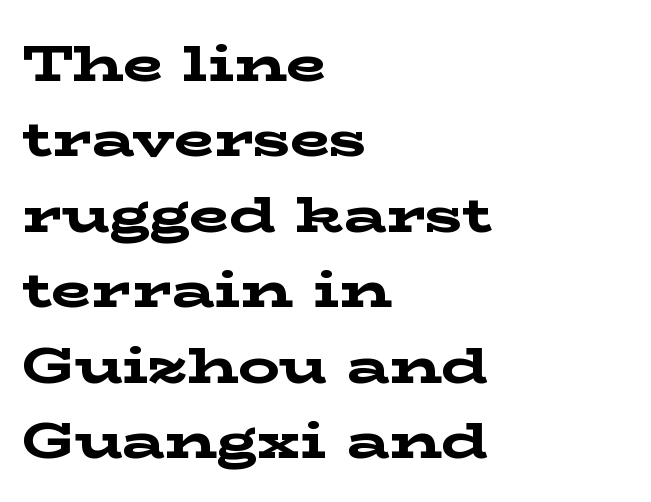
{"serif": "yes", "italic": "no", "bold": "yes", "weight": "bold", "width": "wide", "stroke_contrast": "low", "x_height": "medium", "monospaced": "no", "underline": "no", "align": "left", "line_spacing": "normal", "line_spacing_ratio": 1.45, "letter_spacing": "normal", "letter_spacing_em": 0.0, "glyph_px": 52}
